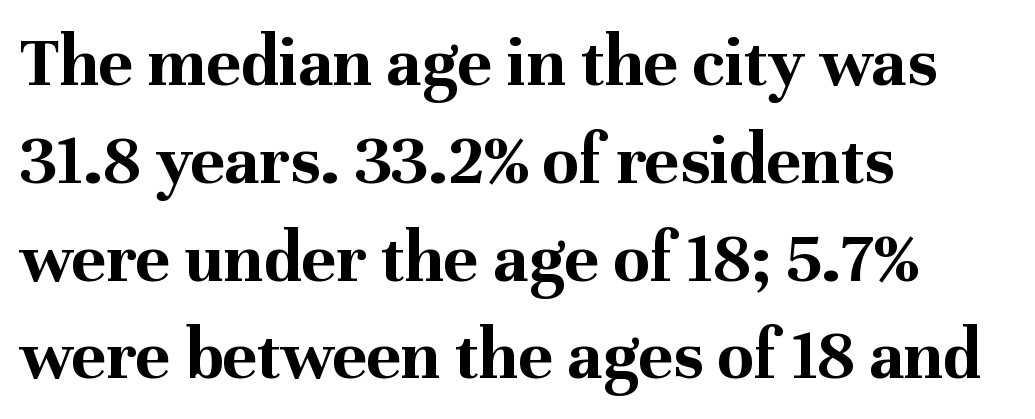
Type style note: has serifs. This sample keeps an unexceptional amount of space between lines. Typographic density is high because the face is bold. The lettering holds an erect, upright posture throughout. The space beneath each line is pristine and unruled.
